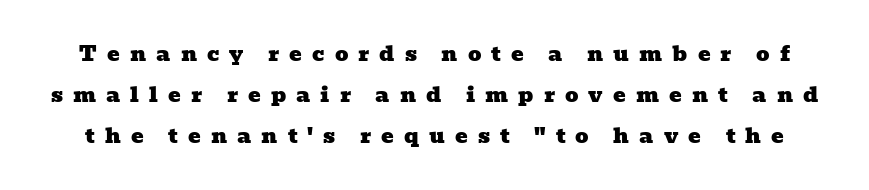
Q: Is the text underlined? A: No.
Q: Is the spacing between letters normal or unusually wide? A: Unusually wide.
Q: Is the spacing between lines tight, normal or loose? A: Loose.
